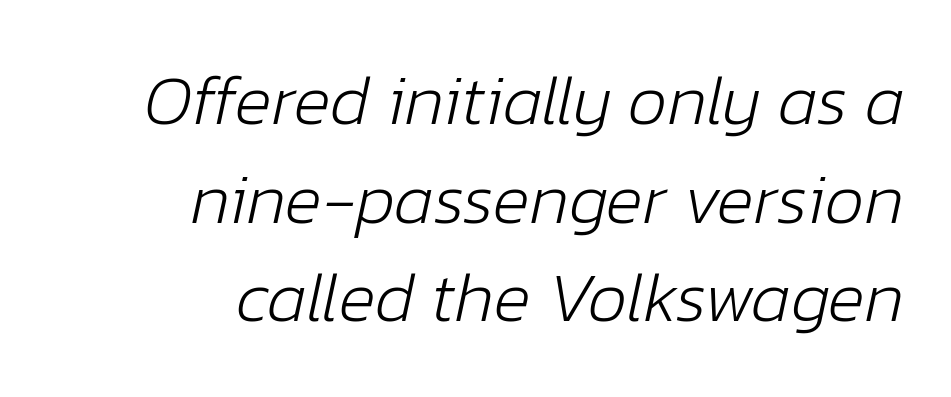
Q: Is the text bold? A: No.
Q: Is the text italic (slanted)? A: Yes, it leans right by about 12 degrees.
Q: Is the text underlined? A: No.
Q: How is the paragraph aligned? A: Right-aligned.
Q: Is the spacing between letters normal or unusually wide? A: Normal.
Q: Is the spacing between lines tight, normal or loose? A: Normal.
Q: Width (condensed, normal, or wide)? A: Normal.
Q: Stroke contrast? A: Low.
Q: x-height? A: Medium.
Q: Monospaced? A: No.
